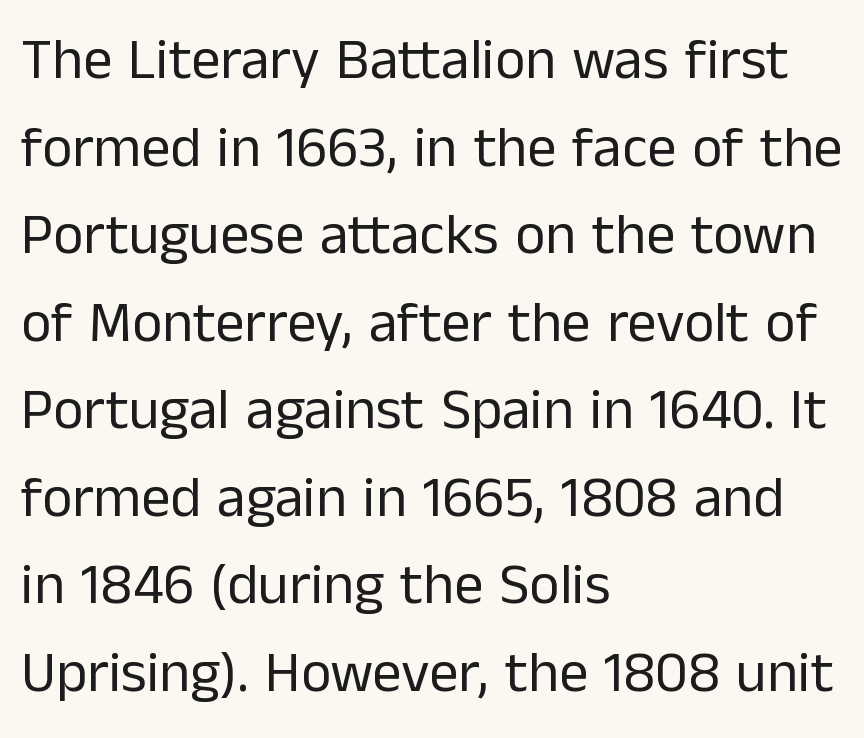
{"serif": "no", "italic": "no", "bold": "no", "weight": "regular", "width": "normal", "stroke_contrast": "low", "x_height": "medium", "monospaced": "no", "underline": "no", "align": "left", "line_spacing": "normal", "line_spacing_ratio": 1.51, "letter_spacing": "normal", "letter_spacing_em": 0.0, "glyph_px": 58}
